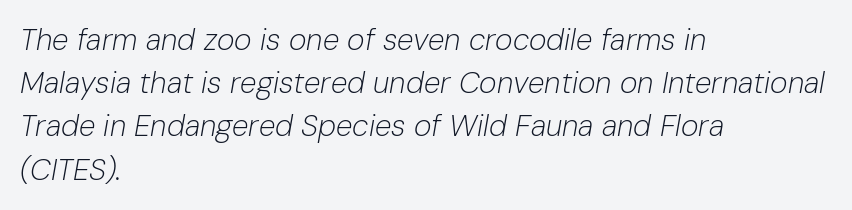
The image shows 30 px light type, italic (leaning right); set left-aligned, normal line spacing (1.44x), normal letter spacing, not underlined; low stroke contrast and a medium x-height.
